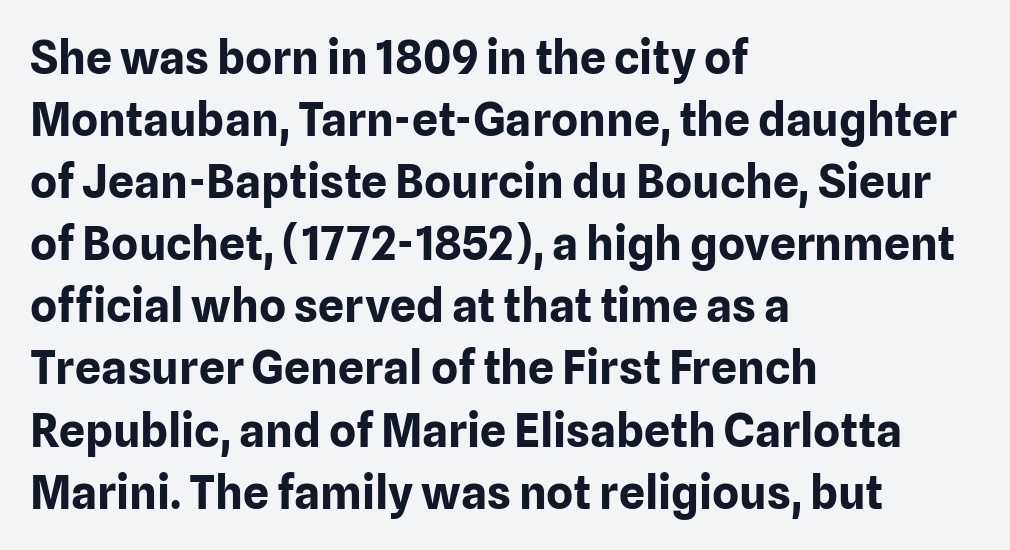
{"serif": "no", "italic": "no", "bold": "yes", "weight": "bold", "width": "normal", "stroke_contrast": "low", "x_height": "medium", "monospaced": "no", "underline": "no", "align": "left", "line_spacing": "normal", "line_spacing_ratio": 1.35, "letter_spacing": "normal", "letter_spacing_em": 0.0, "glyph_px": 46}
